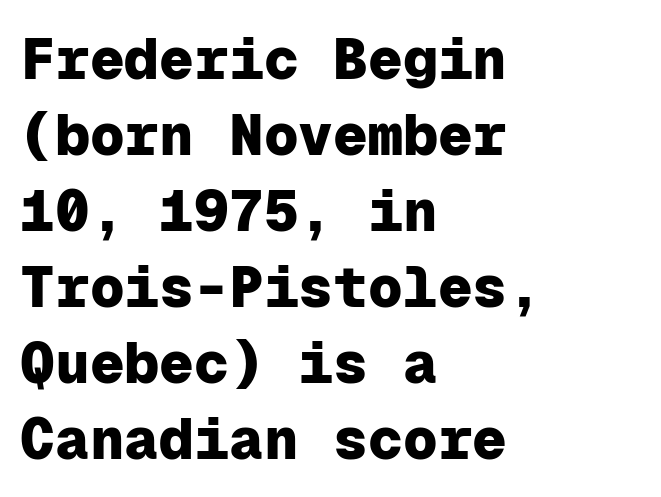
The image shows 58 px heavy sans-serif type, upright, monospaced; set left-aligned, normal line spacing (1.31x), normal letter spacing, not underlined; low stroke contrast and a medium x-height.
